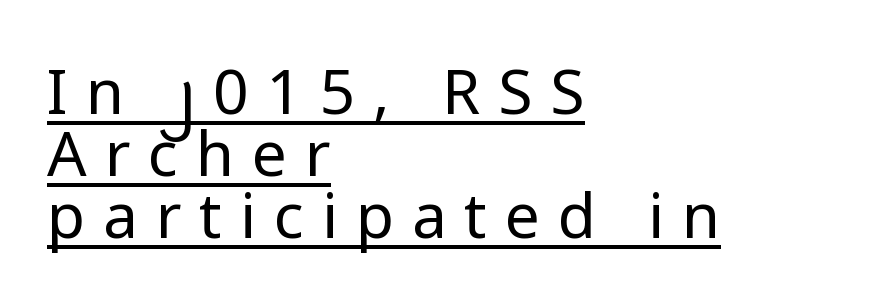
The image shows 62 px regular-weight sans-serif type, upright; set left-aligned, tight line spacing (1.0x), unusually wide letter spacing (+0.29 em), underlined; low stroke contrast and a medium x-height.
